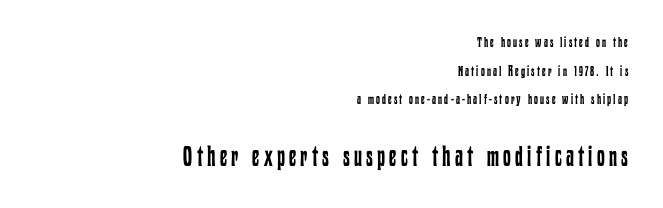
The image shows 28 px regular-weight, condensed type, upright; set right-aligned, loose line spacing (2.04x), not underlined; the second (bottom) block is 2.0x larger; low stroke contrast and a medium x-height.
